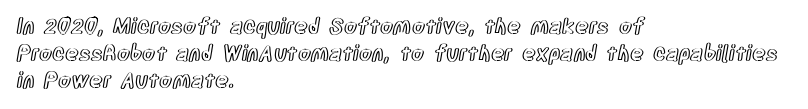
{"underline": "no", "align": "left", "line_spacing": "normal", "line_spacing_ratio": 1.29, "letter_spacing": "normal", "letter_spacing_em": 0.0, "glyph_px": 21}
